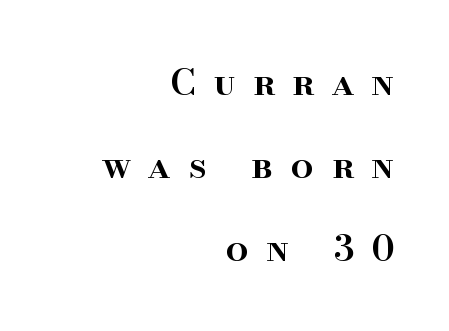
The image shows 36 px semibold serif type, upright; set right-aligned, loose line spacing (2.31x), unusually wide letter spacing (+0.49 em), not underlined; high stroke contrast and a small x-height.
